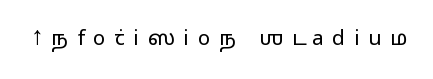
Counters stay open thanks to moderate or lighter strokes. No italicization has been applied; the sample stays upright. Letters rest on an invisible, unmarked baseline. Caption: expanded tracking, letters set apart.
